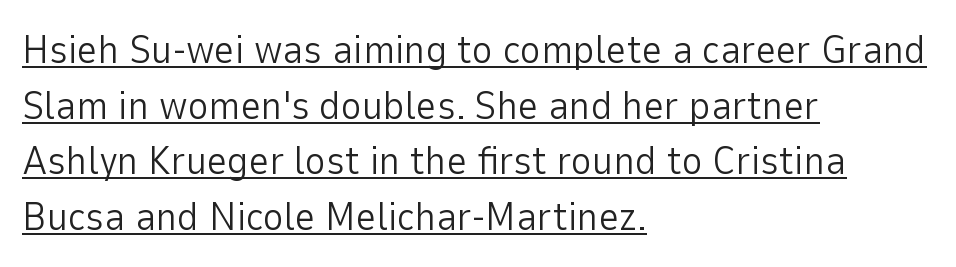
Each stroke keeps to a modest, everyday thickness or less. The axis of the letterforms is exactly vertical. Note the varied advance widths — an 'i' is clearly narrower than an 'm'. What stands out about the letter spacing? Nothing — it is the standard amount. Does a line run under the words? Yes, clearly. Notice how descenders clear the ascenders below comfortably — that's standard leading.
